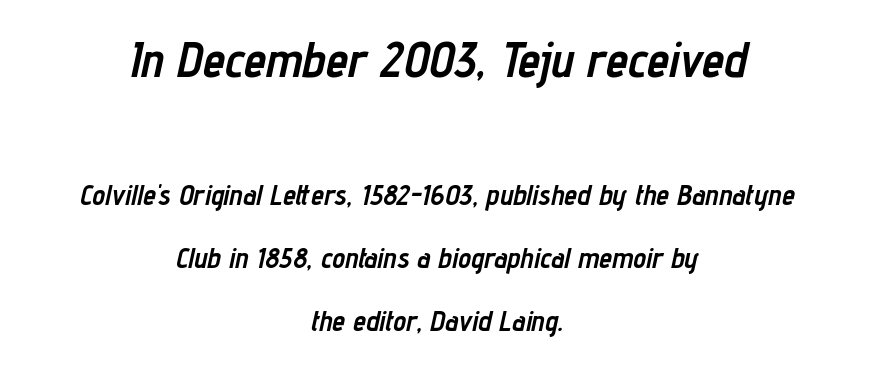
{"italic": "yes", "lean": "right", "slant_degrees": 12, "bold": "yes", "weight": "semibold", "width": "condensed", "stroke_contrast": "low", "x_height": "medium", "monospaced": "no", "underline": "no", "align": "center", "line_spacing": "loose", "line_spacing_ratio": 2.18, "letter_spacing": "normal", "letter_spacing_em": 0.0, "larger_block": "first", "size_ratio": 1.72, "glyph_px": 50}
